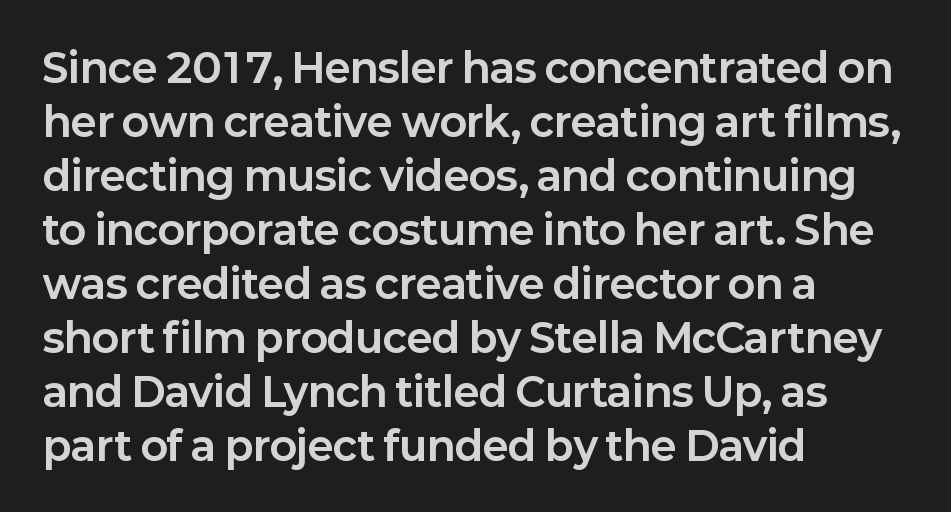
Its strokes are broad and dark, the hallmark of bold type. Alignment: flush left. Every stem runs plumb, perpendicular to the baseline. Is this a fixed-width face? No — the glyphs have proportional, varying widths. Spacing between characters is what you'd get straight out of the box.
